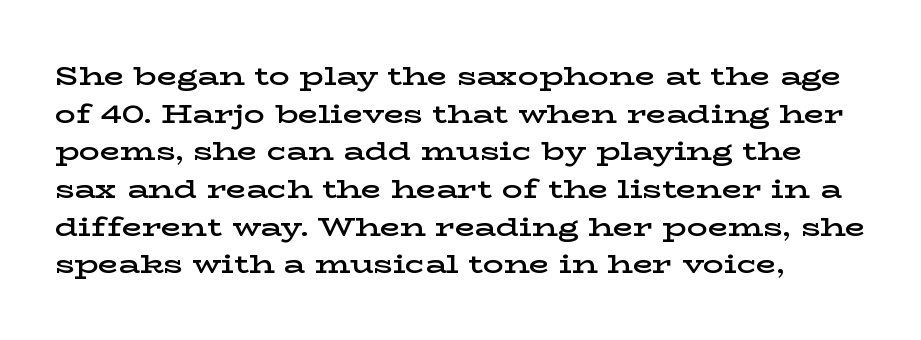
Reading down the column, the eye jumps a familiar distance to each next line. How are the letters spaced? Ordinarily, with no added tracking. The text block is weighted toward the left margin, trailing off unevenly rightward. The letters stand upright; this is a roman face.
